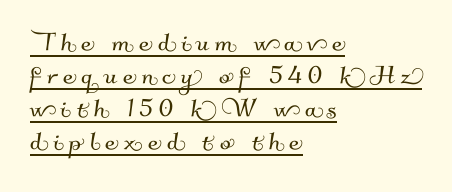
Is there an underline? Yes — a line sits under the letters. The font family rendered here belongs to the sans-serif group. The space between consecutive lines is stingy. Every row of glyphs begins at an identical x-position on the left. Think of a printed novel: that variable character pitch is what you see here.
